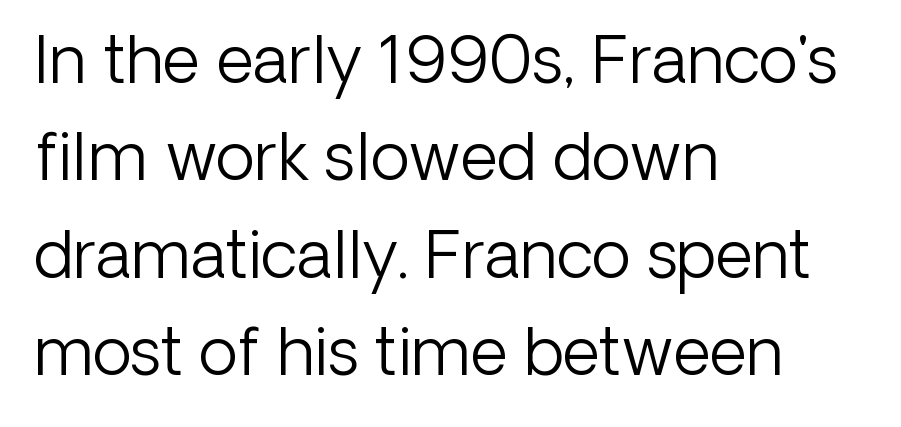
Q: Is the text bold? A: No.
Q: Is the text italic (slanted)? A: No, it is upright.
Q: Is the typeface a serif or a sans-serif typeface? A: Sans-serif.
Q: Is the text underlined? A: No.
Q: How is the paragraph aligned? A: Left-aligned.
Q: Is the spacing between letters normal or unusually wide? A: Normal.
Q: Is the spacing between lines tight, normal or loose? A: Normal.
Q: Width (condensed, normal, or wide)? A: Normal.
Q: Stroke contrast? A: Low.
Q: x-height? A: Medium.
Q: Monospaced? A: No.
